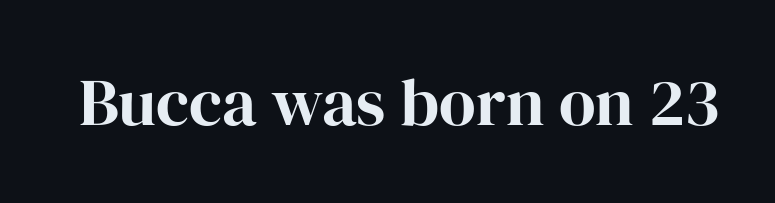
{"serif": "yes", "italic": "no", "bold": "yes", "weight": "bold", "width": "normal", "stroke_contrast": "high", "x_height": "medium", "monospaced": "no", "underline": "no", "letter_spacing": "normal", "letter_spacing_em": 0.0, "glyph_px": 67}
